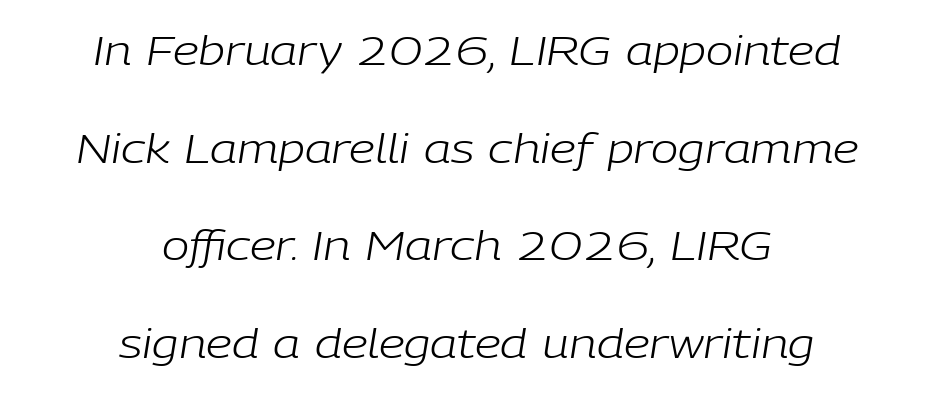
The image shows 41 px light type, italic (leaning right); set centered, loose line spacing (2.38x), normal letter spacing, not underlined; low stroke contrast and a medium x-height.
